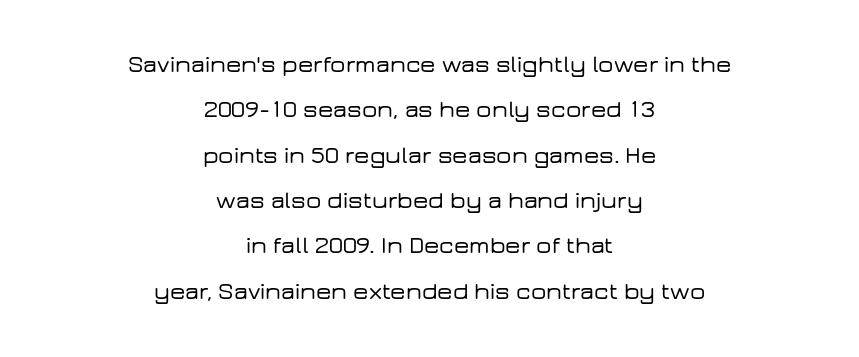
{"italic": "no", "underline": "no", "align": "center", "line_spacing_ratio": 1.89, "letter_spacing": "normal", "letter_spacing_em": 0.0, "glyph_px": 24}
